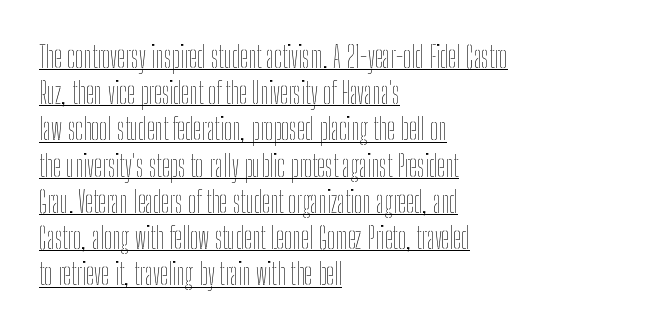
{"italic": "no", "bold": "no", "weight": "thin", "width": "condensed", "stroke_contrast": "low", "x_height": "medium", "monospaced": "no", "underline": "yes", "align": "left", "line_spacing": "normal", "line_spacing_ratio": 1.25, "letter_spacing": "normal", "letter_spacing_em": 0.0, "glyph_px": 29}
